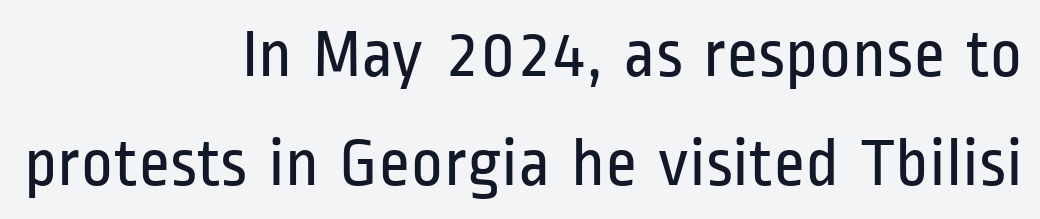
The image shows 69 px regular-weight, condensed sans-serif type, upright; set right-aligned, normal line spacing (1.58x), normal letter spacing, not underlined; low stroke contrast and a medium x-height.
